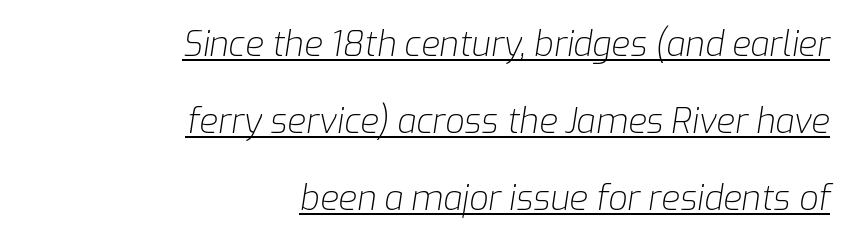
Q: Is the text bold? A: No.
Q: Is the text italic (slanted)? A: Yes, it leans right by about 9 degrees.
Q: Is the text underlined? A: Yes.
Q: How is the paragraph aligned? A: Right-aligned.
Q: Is the spacing between letters normal or unusually wide? A: Normal.
Q: Is the spacing between lines tight, normal or loose? A: Loose.
Q: Width (condensed, normal, or wide)? A: Normal.
Q: Stroke contrast? A: Low.
Q: x-height? A: Medium.
Q: Monospaced? A: No.
